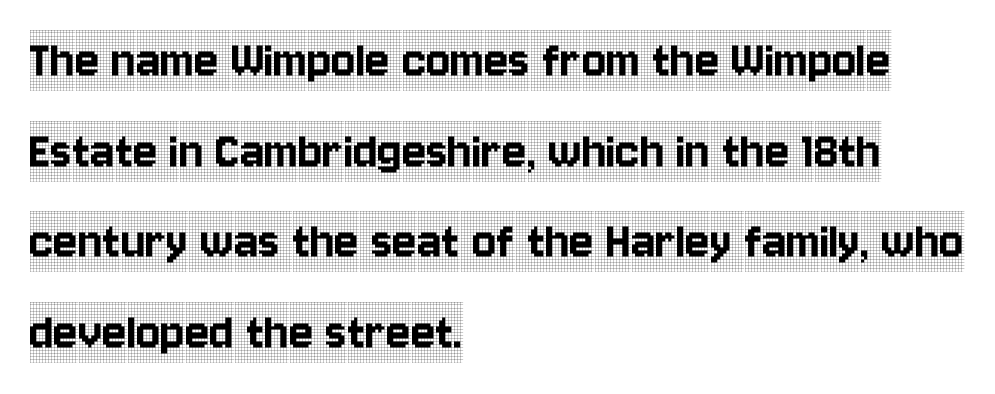
The image shows 57 px condensed serif type, upright; set left-aligned, normal line spacing (1.59x), normal letter spacing, not underlined; a large x-height.
